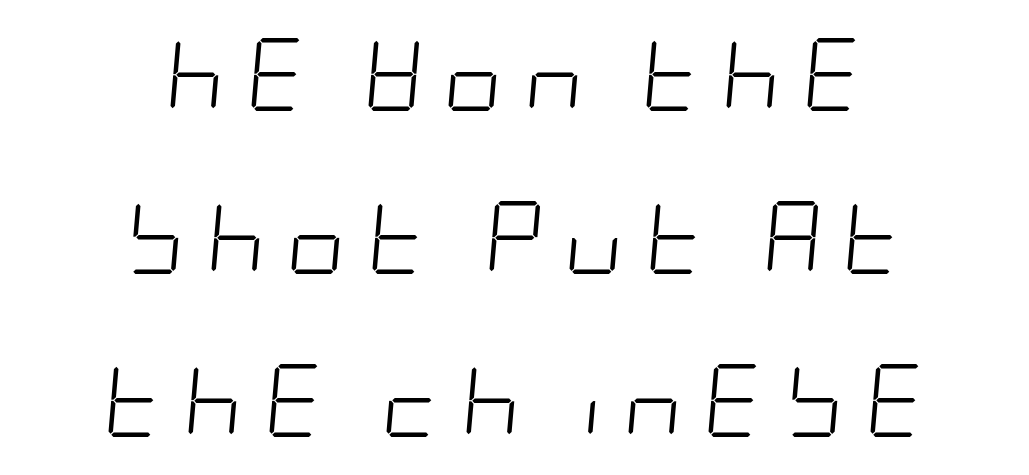
The image shows 73 px light, condensed type, italic (leaning right); set centered, loose line spacing (2.23x), unusually wide letter spacing (+0.29 em), not underlined; low stroke contrast and a large x-height.
